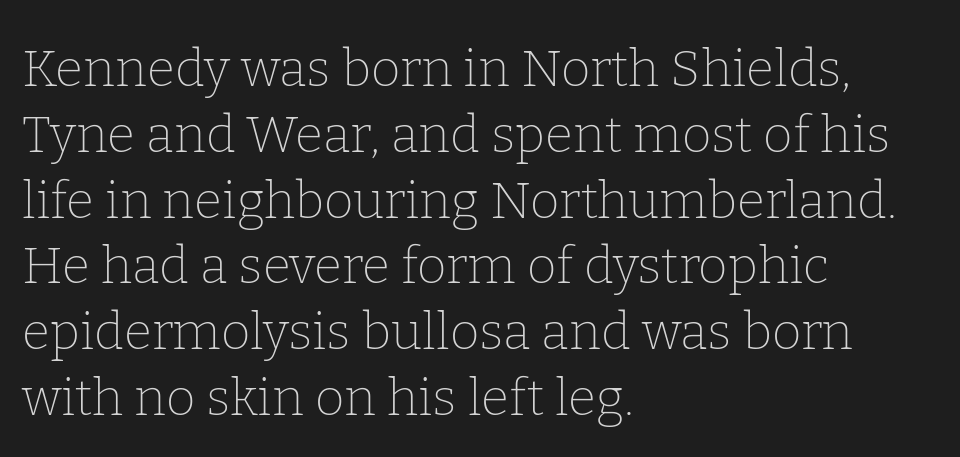
Letters rest on an invisible, unmarked baseline. Caption: standard tracking, unaltered. Serif or sans? Serif — the stroke terminals have little feet. Does the leading feel generous? No, just average. The face used here is proportionally spaced, like ordinary book or web type.
